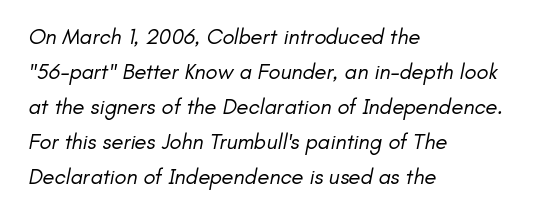
Q: Is the text bold? A: No.
Q: Is the text underlined? A: No.
Q: How is the paragraph aligned? A: Left-aligned.
Q: Is the spacing between letters normal or unusually wide? A: Normal.
Q: Is the spacing between lines tight, normal or loose? A: Normal.
